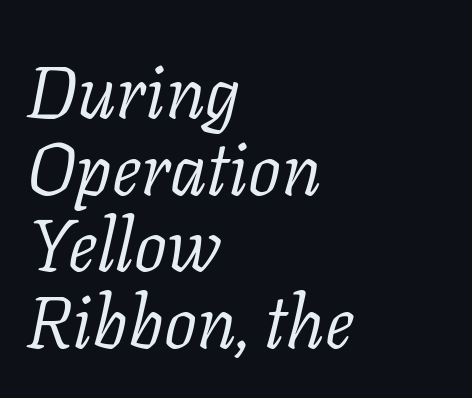
The glyphs are unaccompanied by any horizontal stroke below them. Varying glyph widths throughout — classic text-font behaviour. The face used here is seriffed, in the tradition of book romans. This sample uses plain, unmodified letter spacing.
